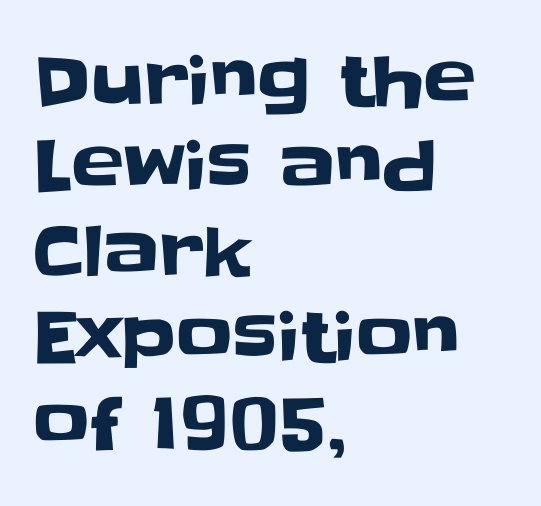
Q: Is the text italic (slanted)? A: No, it is upright.
Q: Is the typeface a serif or a sans-serif typeface? A: Sans-serif.
Q: Is the text underlined? A: No.
Q: How is the paragraph aligned? A: Left-aligned.
Q: Is the spacing between letters normal or unusually wide? A: Normal.
Q: Width (condensed, normal, or wide)? A: Normal.
Q: Stroke contrast? A: Low.
Q: x-height? A: Large.
Q: Monospaced? A: No.
